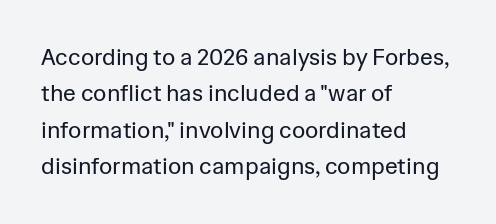
The image shows 23 px text type, upright; set left-aligned, normal line spacing (1.58x), normal letter spacing, not underlined.
